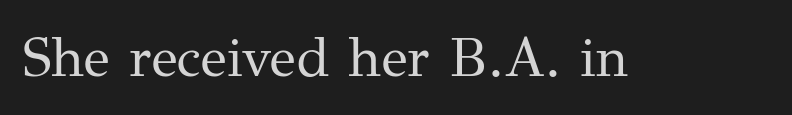
The image shows 55 px regular-weight serif type, upright; set normal letter spacing, not underlined; medium stroke contrast and a medium x-height.
